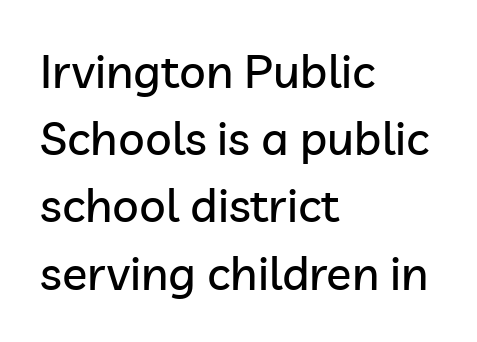
{"serif": "no", "italic": "no", "width": "normal", "stroke_contrast": "low", "x_height": "medium", "monospaced": "no", "underline": "no", "align": "left", "line_spacing": "normal", "line_spacing_ratio": 1.43, "letter_spacing": "normal", "letter_spacing_em": 0.0, "glyph_px": 47}
